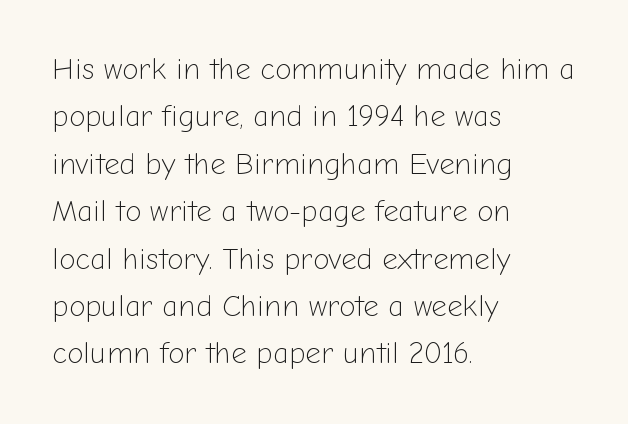
Q: Is the text bold? A: No.
Q: Is the text italic (slanted)? A: No, it is upright.
Q: Is the typeface a serif or a sans-serif typeface? A: Sans-serif.
Q: Is the text underlined? A: No.
Q: How is the paragraph aligned? A: Left-aligned.
Q: Is the spacing between letters normal or unusually wide? A: Normal.
Q: Is the spacing between lines tight, normal or loose? A: Normal.
Q: Width (condensed, normal, or wide)? A: Normal.
Q: Stroke contrast? A: Low.
Q: x-height? A: Medium.
Q: Monospaced? A: No.
